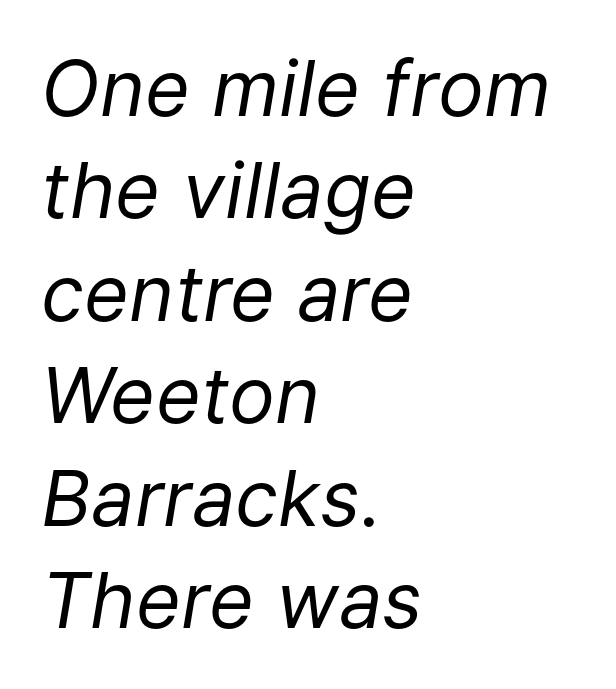
Horizontally, the lines are justified to the leading edge only. Honestly, there is no underline to notice here at all. The passage shown is typed in a proportional face where columns would drift. Ink coverage per letter is moderate at most.
